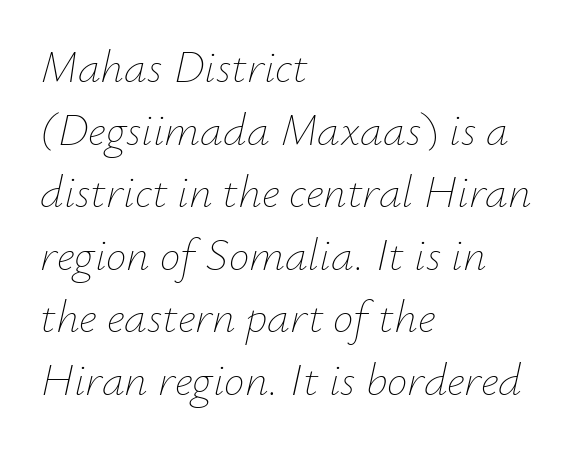
{"italic": "yes", "lean": "right", "slant_degrees": 12, "bold": "no", "weight": "thin", "width": "normal", "stroke_contrast": "low", "x_height": "small", "monospaced": "no", "underline": "no", "align": "left", "line_spacing": "normal", "line_spacing_ratio": 1.36, "letter_spacing": "normal", "letter_spacing_em": 0.0, "glyph_px": 46}
